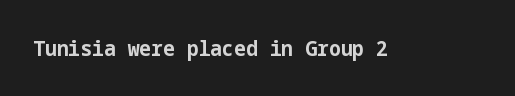
The image shows 21 px bold type, upright; set normal letter spacing, not underlined.
